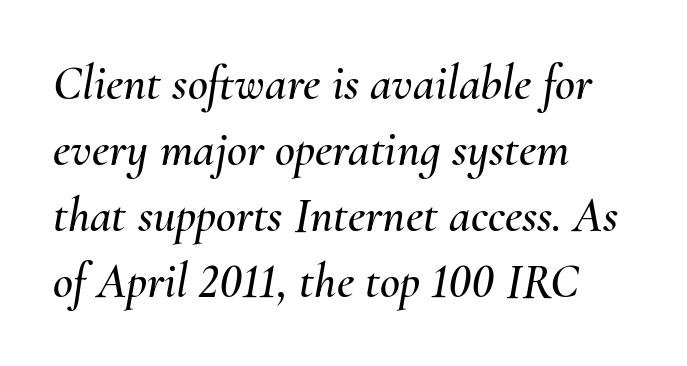
Rule under the text: the space is simply empty. Does the leading feel generous? No, just average. Default kerning and tracking; the words read as compact shapes. This sample has the flowing, uneven cadence of proportional lettering. The typography opts for an oblique posture over an upright one. Short and long lines alike share a common starting point at left.
